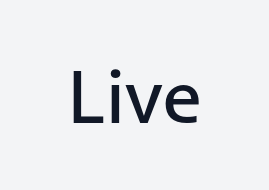
{"serif": "no", "italic": "no", "bold": "no", "weight": "regular", "width": "normal", "stroke_contrast": "low", "x_height": "medium", "monospaced": "no", "underline": "no", "letter_spacing": "normal", "letter_spacing_em": 0.0, "glyph_px": 76}
